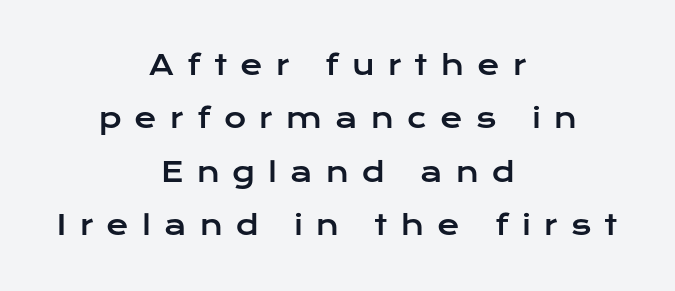
Q: Is the text italic (slanted)? A: No, it is upright.
Q: Is the text underlined? A: No.
Q: How is the paragraph aligned? A: Centered.
Q: Is the spacing between letters normal or unusually wide? A: Unusually wide.
Q: Is the spacing between lines tight, normal or loose? A: Loose.
